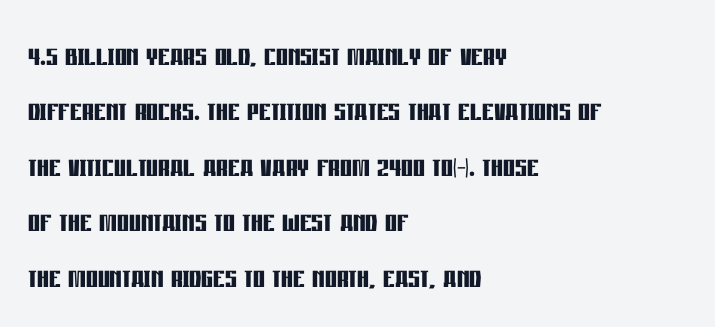
There is no visible air inserted between adjacent glyphs. Classification — sans serif. Heft: maximum for text — a bold. Letters rest on an invisible, unmarked baseline. Is this a fixed-width face? No — the glyphs have proportional, varying widths.
